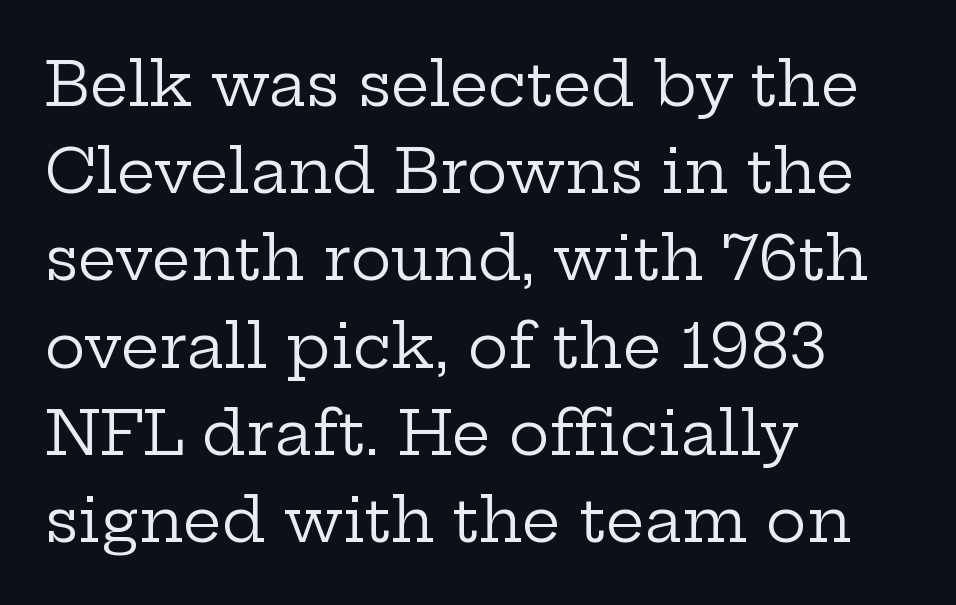
The image shows 61 px regular-weight, wide serif type, upright; set left-aligned, normal line spacing (1.43x), normal letter spacing, not underlined; low stroke contrast and a medium x-height.
